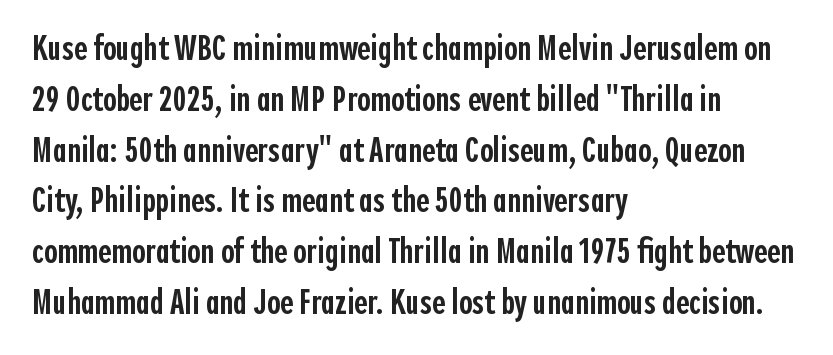
Q: Is the text bold? A: Semi-bold.
Q: Is the text italic (slanted)? A: No, it is upright.
Q: Is the typeface a serif or a sans-serif typeface? A: Sans-serif.
Q: Is the text underlined? A: No.
Q: How is the paragraph aligned? A: Left-aligned.
Q: Is the spacing between letters normal or unusually wide? A: Normal.
Q: Is the spacing between lines tight, normal or loose? A: Normal.
Q: Width (condensed, normal, or wide)? A: Condensed.
Q: x-height? A: Medium.
Q: Monospaced? A: No.
